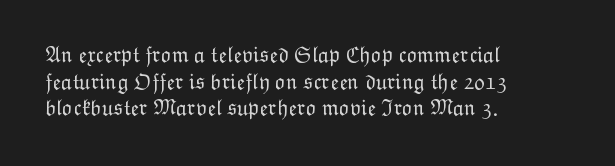
The face used here is rendered with its standard letterfit. The rag falls on the right side of this text block. The typeface has the unassuming heft of standard copy or less. Italic: no, the glyphs are upright roman.
